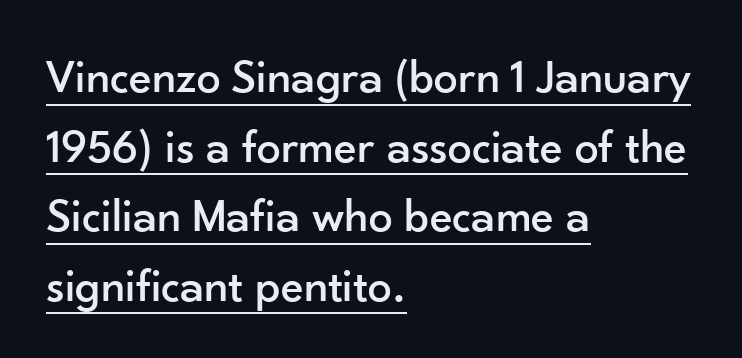
Q: Is the text italic (slanted)? A: No, it is upright.
Q: Is the typeface a serif or a sans-serif typeface? A: Sans-serif.
Q: Is the text underlined? A: Yes.
Q: How is the paragraph aligned? A: Left-aligned.
Q: Is the spacing between letters normal or unusually wide? A: Normal.
Q: Is the spacing between lines tight, normal or loose? A: Normal.
Q: Width (condensed, normal, or wide)? A: Normal.
Q: Stroke contrast? A: Low.
Q: x-height? A: Small.
Q: Monospaced? A: No.
